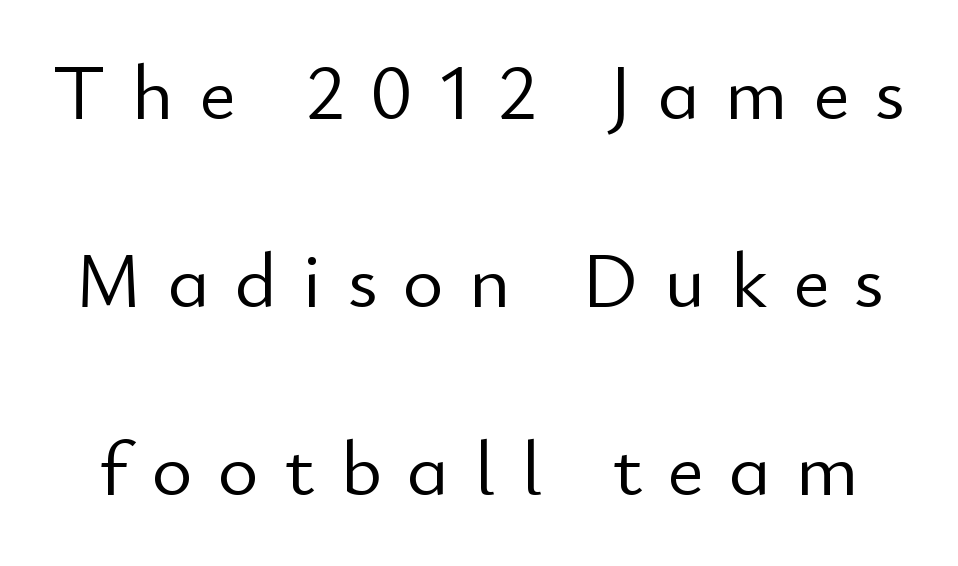
Q: Is the text bold? A: No.
Q: Is the text italic (slanted)? A: No, it is upright.
Q: Is the typeface a serif or a sans-serif typeface? A: Sans-serif.
Q: Is the text underlined? A: No.
Q: Is the spacing between letters normal or unusually wide? A: Unusually wide.
Q: Is the spacing between lines tight, normal or loose? A: Loose.
Q: Width (condensed, normal, or wide)? A: Normal.
Q: Stroke contrast? A: Low.
Q: x-height? A: Small.
Q: Monospaced? A: No.
